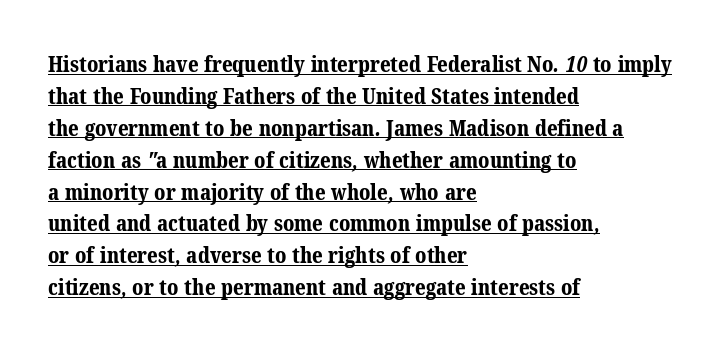
{"bold": "yes", "underline": "yes", "align": "left", "line_spacing": "normal", "line_spacing_ratio": 1.45, "letter_spacing": "normal", "letter_spacing_em": 0.0, "glyph_px": 22}
